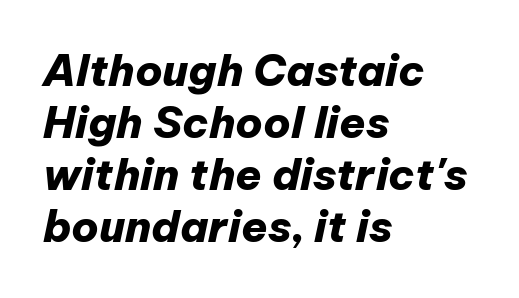
{"italic": "yes", "lean": "right", "slant_degrees": 12, "bold": "yes", "weight": "heavy", "width": "normal", "stroke_contrast": "low", "x_height": "medium", "monospaced": "no", "underline": "no", "align": "left", "line_spacing_ratio": 1.21, "letter_spacing": "normal", "letter_spacing_em": 0.0, "glyph_px": 43}
